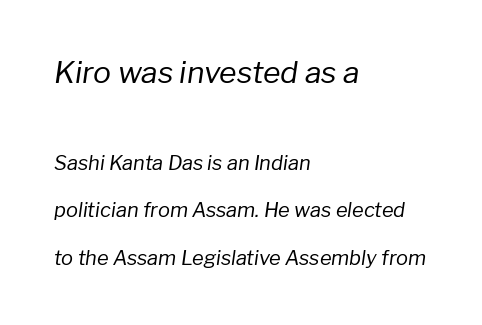
The image shows 30 px regular-weight type, italic (leaning right); set left-aligned, loose line spacing (2.39x), normal letter spacing, not underlined; the first (top) block is 1.5x larger; low stroke contrast and a medium x-height.
